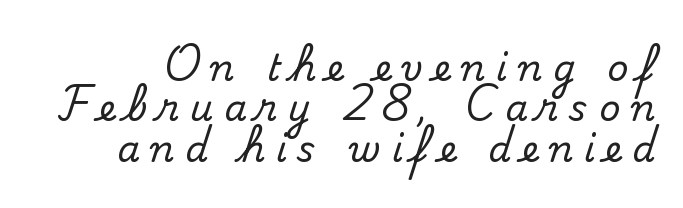
The image shows 36 px text type; set tight line spacing (1.12x), unusually wide letter spacing (+0.3 em), not underlined; medium stroke contrast and a small x-height.
